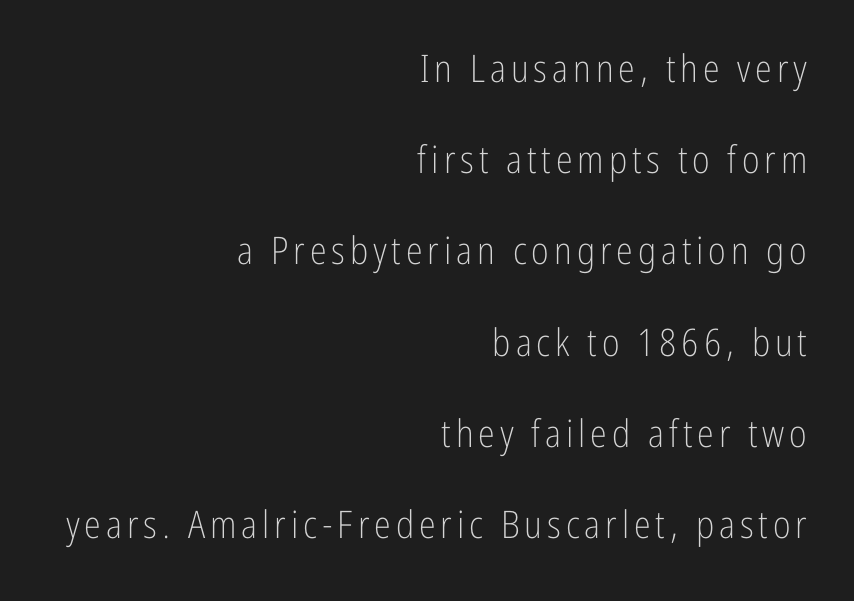
Reading down the block, your eye finds every line finishing at a fixed right position. Only glyphs here, with clear space below each row. Is the stroke heavy? The answer is a plain regular-or-lighter. The space between consecutive lines is lavish. Each letter's strokes conclude bluntly, with no projecting serifs.
